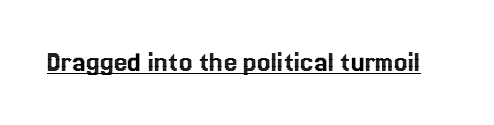
The rendering uses the underline text-decoration. Rendered with straight, roman letterforms. Do the characters align in a grid? No, the font is proportional. Is the letter spacing exaggerated? No — it looks like the ordinary default.
